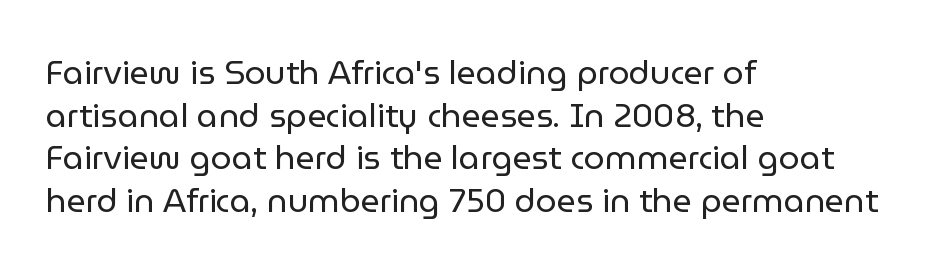
How would I describe the line gaps? Plain and ordinary. A typesetter would call this proportional, since set widths differ per character. The font family rendered here belongs to the sans-serif group. No chunkiness to these letters — they're not bold. Clear beneath every line of the passage. Line starts are locked; line ends wander.
